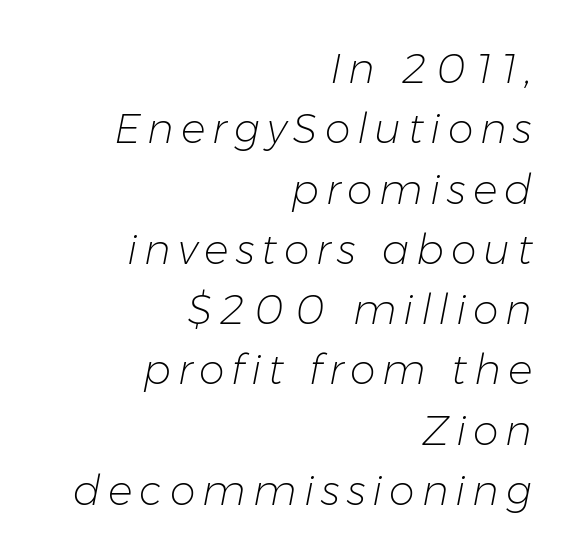
Think of a printed novel: that variable character pitch is what you see here. Teacher's note: observe the even right margin — that is flush-right alignment. No word sits above an underline. Style check: oblique.
